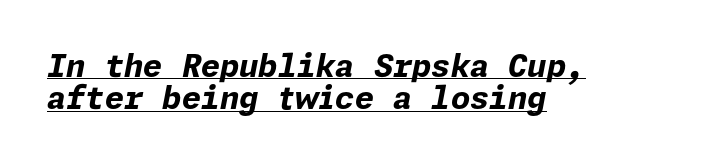
Q: Is the text bold? A: Yes.
Q: Is the text italic (slanted)? A: Yes, it leans right by about 11 degrees.
Q: Is the text underlined? A: Yes.
Q: How is the paragraph aligned? A: Left-aligned.
Q: Is the spacing between letters normal or unusually wide? A: Normal.
Q: Is the spacing between lines tight, normal or loose? A: Tight.
Q: Width (condensed, normal, or wide)? A: Normal.
Q: Stroke contrast? A: Low.
Q: x-height? A: Medium.
